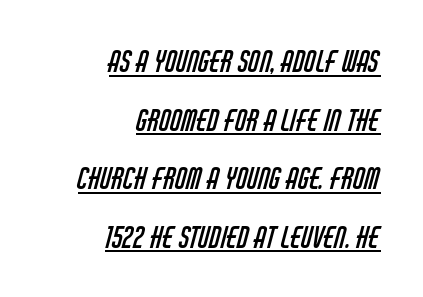
The image shows 29 px regular-weight, condensed sans-serif type; set right-aligned, loose line spacing (2.02x), normal letter spacing, underlined; low stroke contrast and a large x-height.
